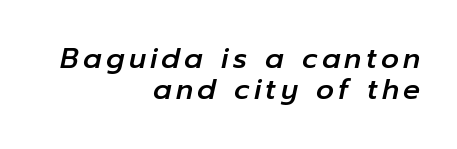
The image shows 28 px text type, italic (leaning right); set right-aligned, tight line spacing (1.11x), not underlined; low stroke contrast and a medium x-height.
